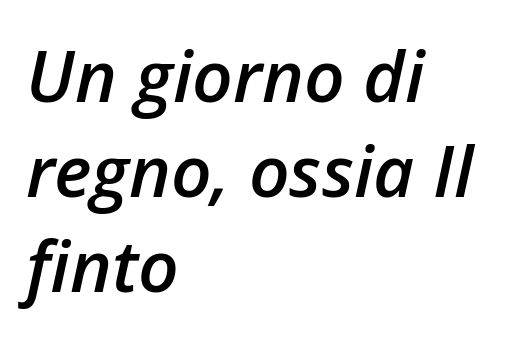
Each row of text sits above clean, open space. The passage shown is semibold, sitting just below true bold. The lines in this sample share a left origin and differ only in where they stop. There's an unmistakable incline to the writing here. The letters advance in unequal steps, a hallmark of proportional type.
